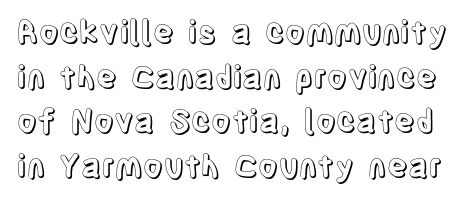
The image shows 31 px condensed type, upright; set normal line spacing (1.44x), normal letter spacing, not underlined; a large x-height.
